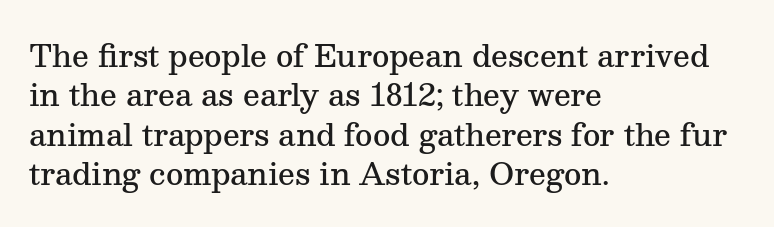
The image shows 30 px semibold serif type, upright; set left-aligned, normal line spacing (1.31x), normal letter spacing, not underlined; medium stroke contrast and a medium x-height.
